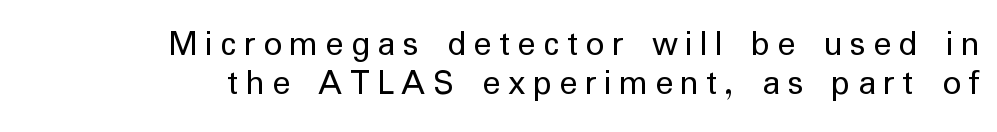
{"serif": "no", "italic": "no", "bold": "no", "weight": "regular", "width": "normal", "stroke_contrast": "low", "x_height": "medium", "monospaced": "no", "underline": "no", "align": "right", "line_spacing": "tight", "line_spacing_ratio": 1.06, "letter_spacing": "wide", "letter_spacing_em": 0.2, "glyph_px": 37}
